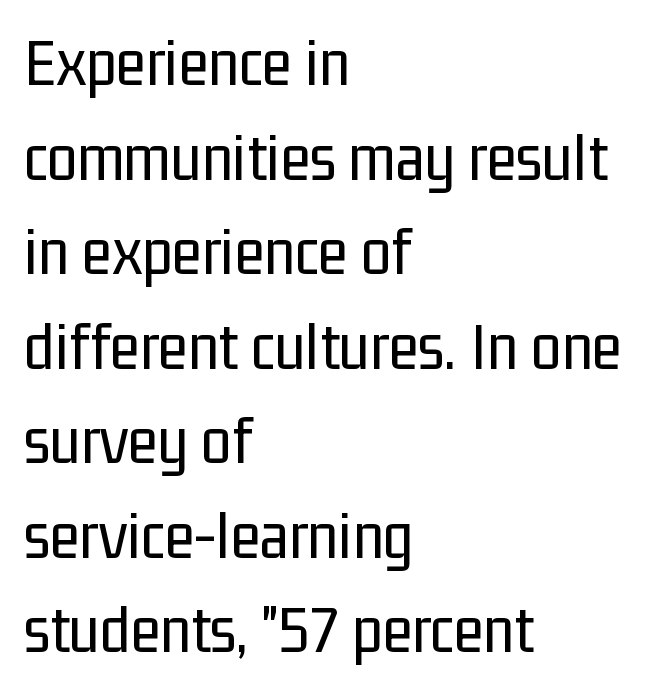
{"serif": "no", "italic": "no", "bold": "no", "weight": "regular", "width": "condensed", "stroke_contrast": "low", "x_height": "medium", "monospaced": "no", "underline": "no", "align": "left", "line_spacing": "normal", "line_spacing_ratio": 1.37, "letter_spacing": "normal", "letter_spacing_em": 0.0, "glyph_px": 69}
